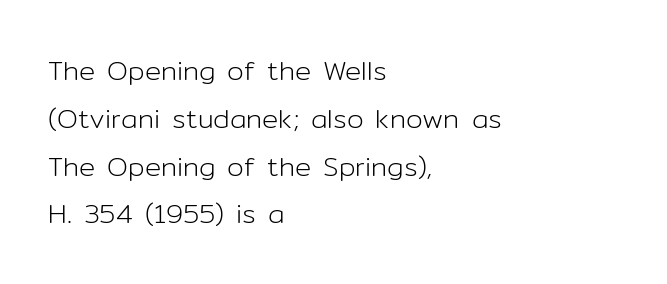
Q: Is the text bold? A: No.
Q: Is the text italic (slanted)? A: No, it is upright.
Q: Is the text underlined? A: No.
Q: How is the paragraph aligned? A: Left-aligned.
Q: Is the spacing between letters normal or unusually wide? A: Normal.
